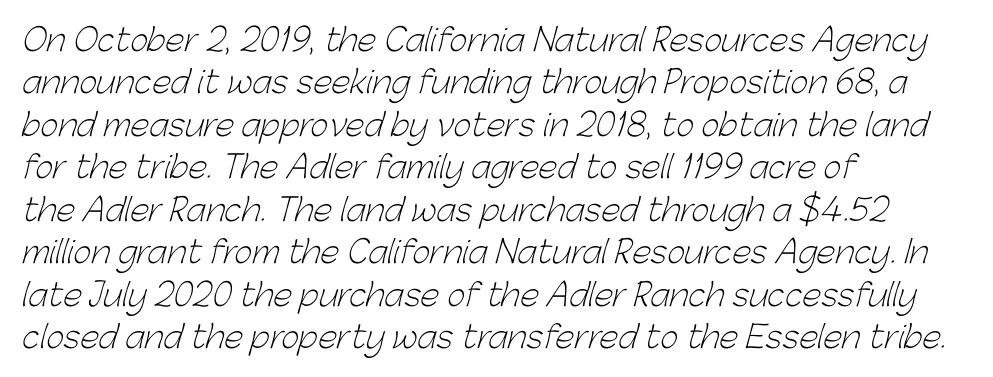
The image shows 31 px light sans-serif type; set left-aligned, normal line spacing (1.37x), normal letter spacing, not underlined; low stroke contrast and a medium x-height.
